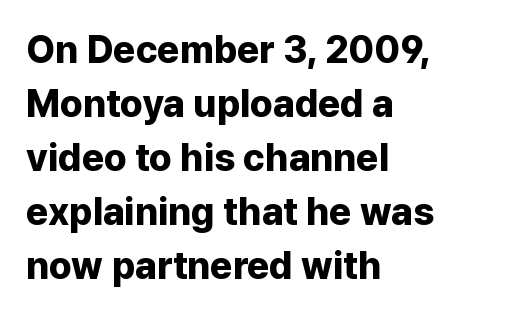
{"serif": "no", "italic": "no", "bold": "yes", "weight": "bold", "width": "normal", "stroke_contrast": "low", "x_height": "medium", "monospaced": "no", "underline": "no", "align": "left", "line_spacing": "normal", "line_spacing_ratio": 1.42, "letter_spacing": "normal", "letter_spacing_em": 0.0, "glyph_px": 38}
